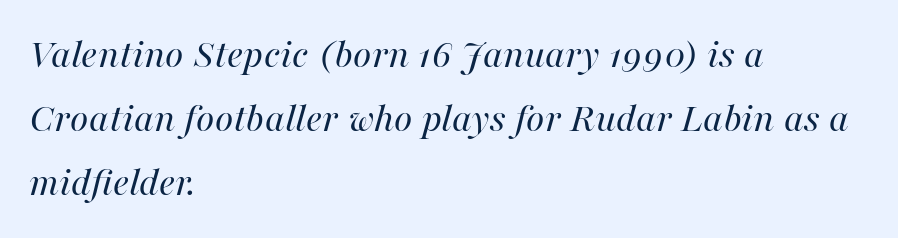
One-word summary of the alignment: left. Yep, that's italic — everything's leaning. A typesetter would call this proportional, since set widths differ per character. The space beneath each line is pristine and unruled. Inter-character spacing is left at the font's built-in metrics.
